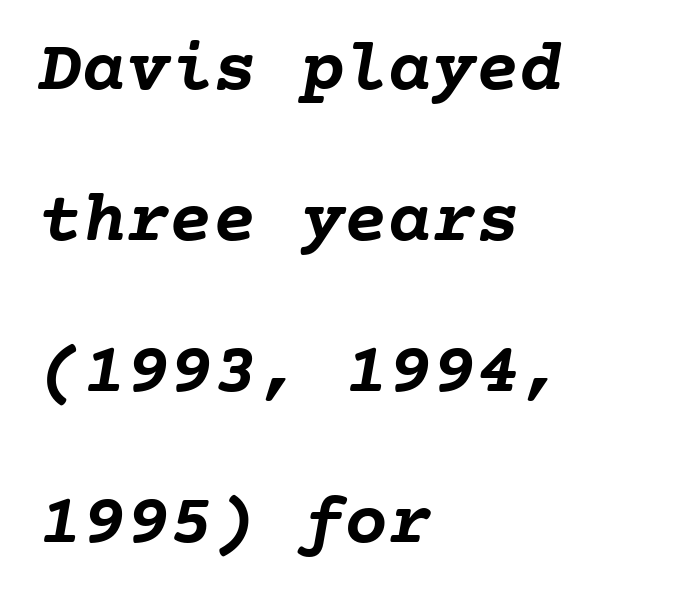
The image shows 73 px semibold type, monospaced; set left-aligned, loose line spacing (2.07x), normal letter spacing, not underlined; low stroke contrast and a medium x-height.
